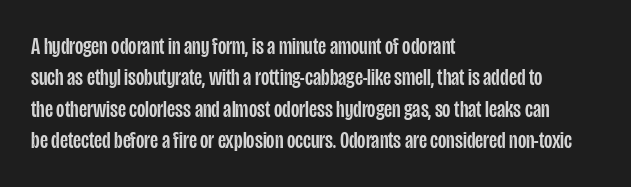
{"italic": "no", "underline": "no", "align": "left", "line_spacing": "normal", "line_spacing_ratio": 1.31, "letter_spacing": "normal", "letter_spacing_em": 0.0, "glyph_px": 24}
